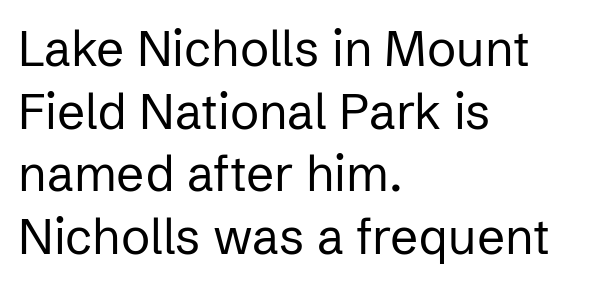
The image shows 49 px regular-weight sans-serif type, upright; set left-aligned, normal line spacing (1.28x), normal letter spacing, not underlined; low stroke contrast and a medium x-height.
